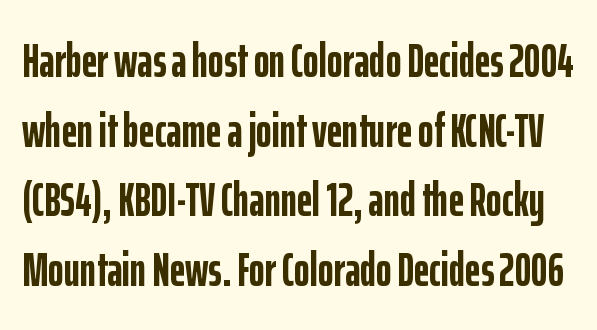
The strip under each line holds only bare page. Students, note that the glyphs here touch the page at normal intervals. The characters look thick and weighty, a clear bold. This is roman type, the default non-slanted kind. Regular leading. Type style note: lacks serifs.
